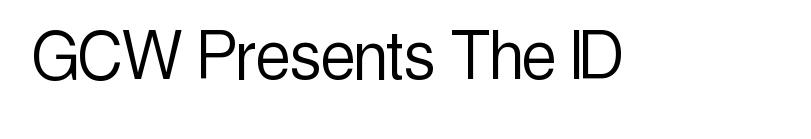
The image shows 78 px light, condensed sans-serif type, upright; set normal letter spacing, not underlined; a medium x-height.
